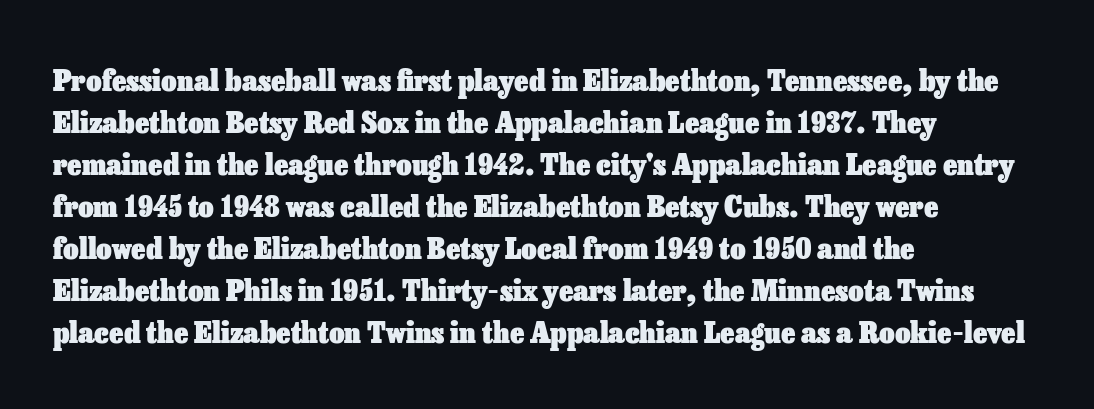
Leftover space on each line is placed entirely after the last word. The rendering uses natural spacing where letterforms have individual widths. The type is set solid horizontally, with unmodified tracking. The glyphs are unaccompanied by any horizontal stroke below them. Strong, thick strokes mark this as bold type. In terms of leading, this rendering sits right in the middle.
